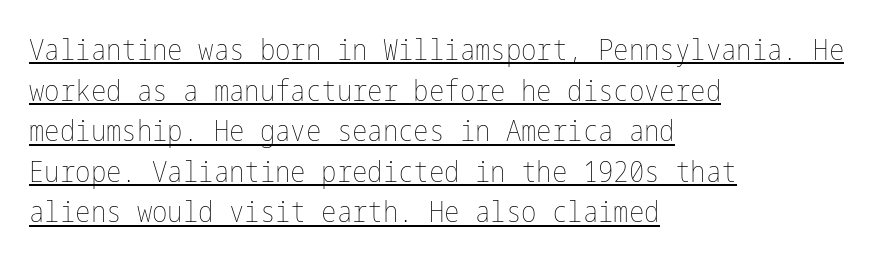
Q: Is the text bold? A: No.
Q: Is the text italic (slanted)? A: No, it is upright.
Q: Is the text underlined? A: Yes.
Q: How is the paragraph aligned? A: Left-aligned.
Q: Is the spacing between letters normal or unusually wide? A: Normal.
Q: Is the spacing between lines tight, normal or loose? A: Normal.
Q: Width (condensed, normal, or wide)? A: Condensed.
Q: Stroke contrast? A: Low.
Q: x-height? A: Medium.
